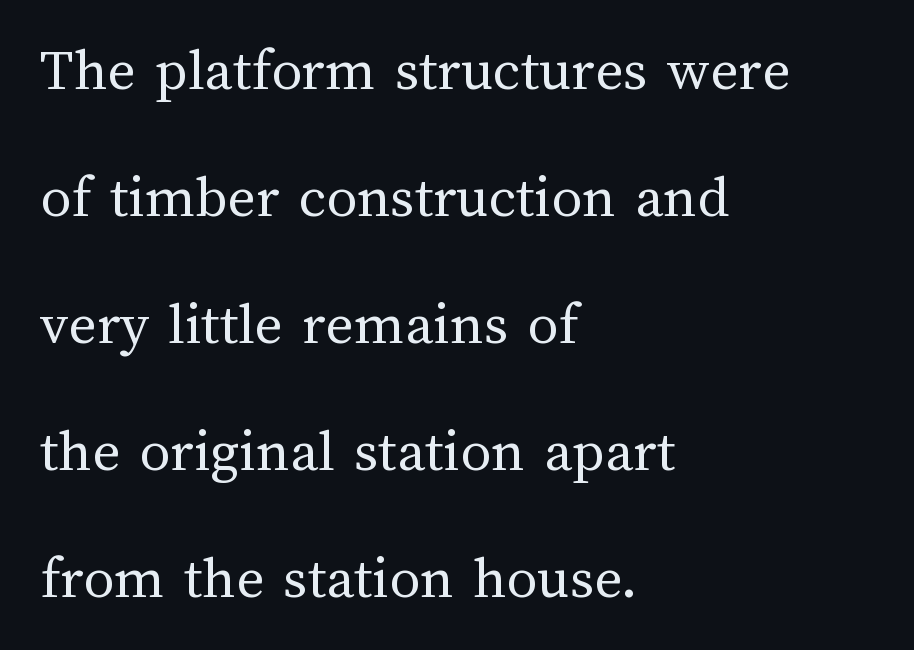
No extra ink here — the face is not bold. Is there much room between lines? Yes — plenty of vertical air separates them. Looks like regular typesetting: each glyph gets only the width it needs. Visually the block forms a straight wall on the left and a jagged coastline on the right. Inter-character spacing is left at the font's built-in metrics. The type sits square on the baseline with zero lean.
